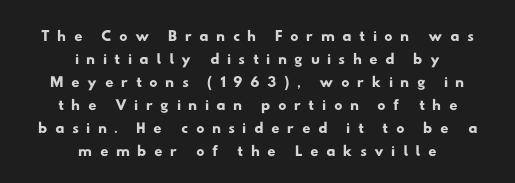
The image shows 23 px text type; set centered, tight line spacing (1.0x), unusually wide letter spacing (+0.32 em), not underlined.
